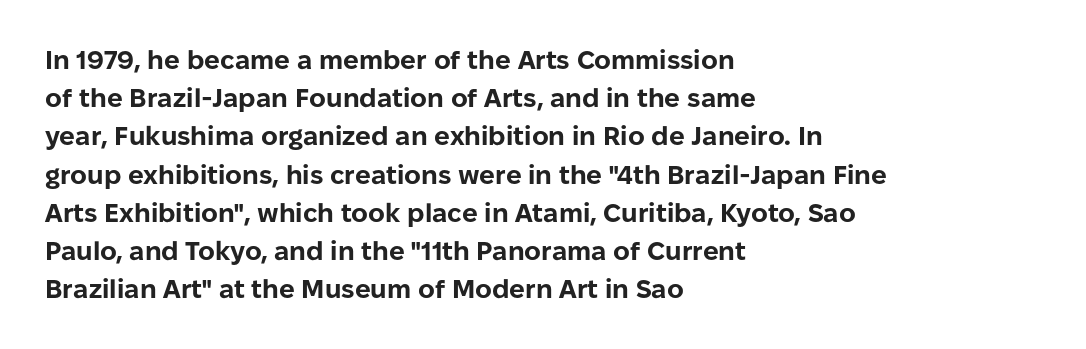
One glance says typical: line gaps are just what's usual. Students, note that the glyphs here touch the page at normal intervals. When letters stand straight like this, we call the style roman or upright. The string is rendered with underlining switched off. Casual observation: everything's shoved over to the left.
